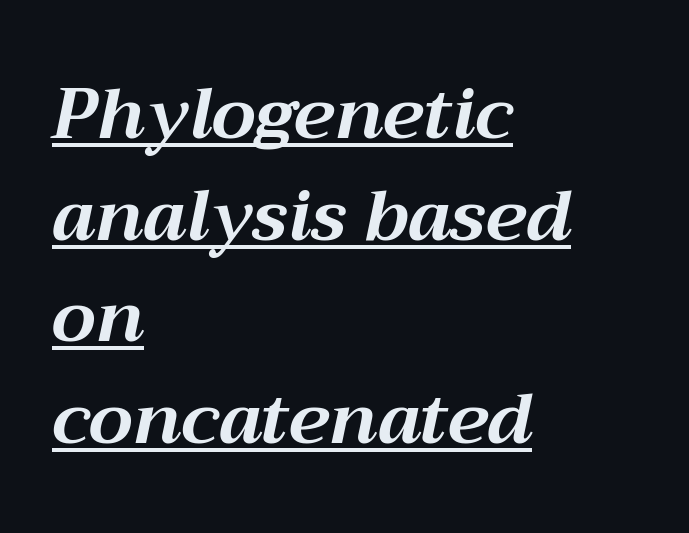
Q: Is the text bold? A: Yes.
Q: Is the text italic (slanted)? A: Yes, it leans right by about 12 degrees.
Q: Is the text underlined? A: Yes.
Q: How is the paragraph aligned? A: Left-aligned.
Q: Is the spacing between letters normal or unusually wide? A: Normal.
Q: Is the spacing between lines tight, normal or loose? A: Normal.
Q: Width (condensed, normal, or wide)? A: Normal.
Q: Stroke contrast? A: Medium.
Q: x-height? A: Medium.
Q: Monospaced? A: No.
